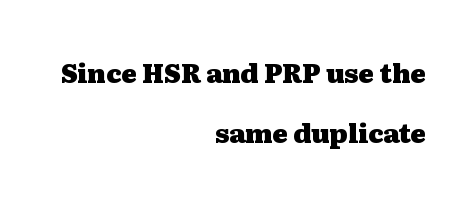
The image shows 26 px bold type, upright; set right-aligned, loose line spacing (2.31x), normal letter spacing, not underlined.
